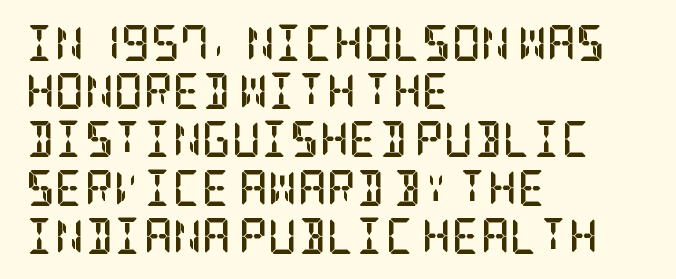
The image shows 36 px semibold, condensed serif type, upright; set left-aligned, normal line spacing (1.34x), normal letter spacing, not underlined; low stroke contrast and a large x-height.
